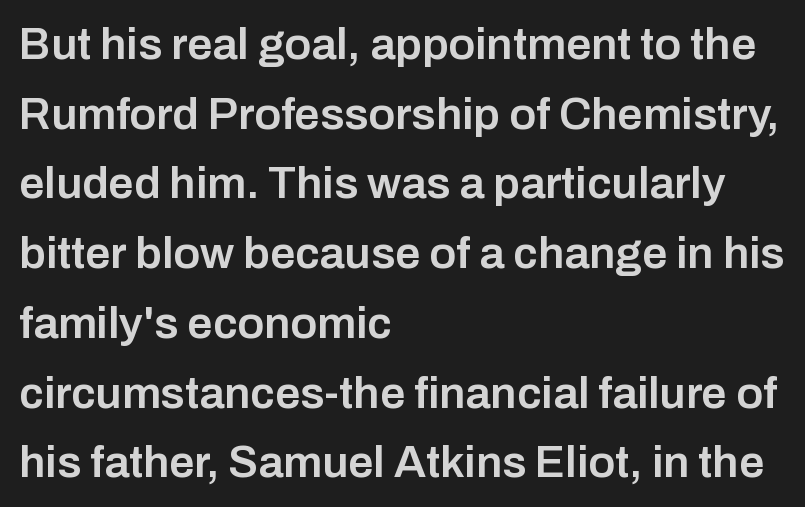
Q: Is the text bold? A: Semi-bold.
Q: Is the text italic (slanted)? A: No, it is upright.
Q: Is the typeface a serif or a sans-serif typeface? A: Sans-serif.
Q: Is the text underlined? A: No.
Q: How is the paragraph aligned? A: Left-aligned.
Q: Is the spacing between letters normal or unusually wide? A: Normal.
Q: Is the spacing between lines tight, normal or loose? A: Normal.
Q: Width (condensed, normal, or wide)? A: Normal.
Q: Stroke contrast? A: Low.
Q: x-height? A: Medium.
Q: Monospaced? A: No.
